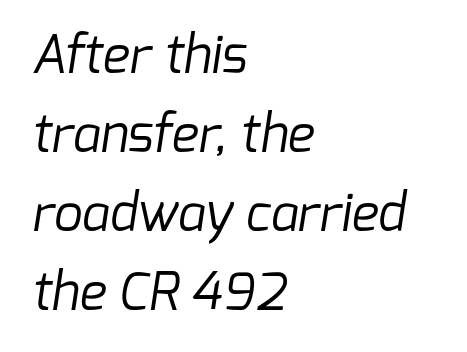
The image shows 51 px regular-weight sans-serif type; set left-aligned, normal line spacing (1.55x), normal letter spacing, not underlined; low stroke contrast and a medium x-height.
